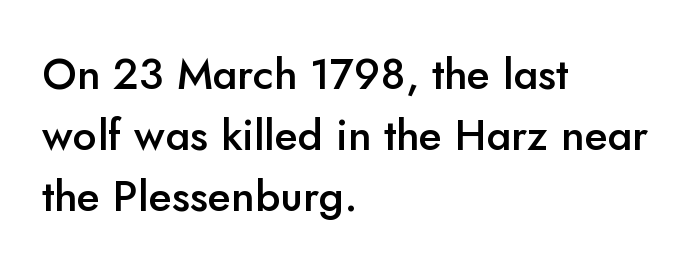
{"serif": "no", "italic": "no", "bold": "semi", "weight": "semibold", "width": "normal", "stroke_contrast": "low", "x_height": "small", "monospaced": "no", "underline": "no", "align": "left", "line_spacing": "normal", "line_spacing_ratio": 1.42, "letter_spacing": "normal", "letter_spacing_em": 0.0, "glyph_px": 43}
